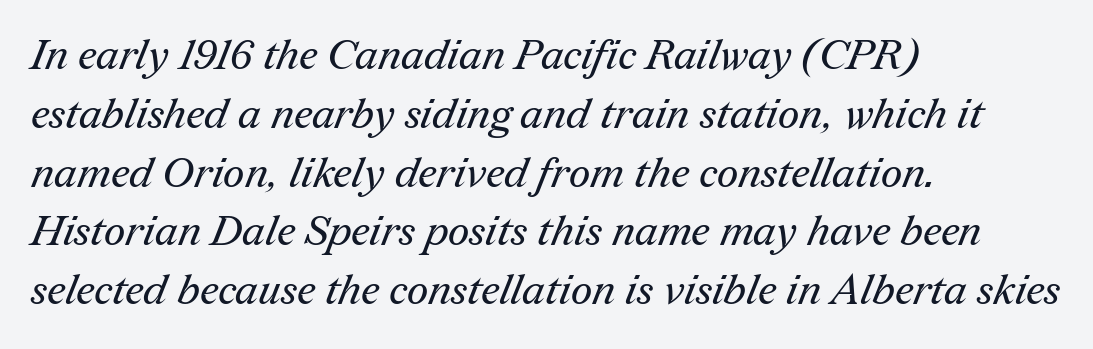
The leading is moderate, giving the passage an even texture. The space beneath each line is pristine and unruled. Stroke thickness stays within the range of a standard reading face or lighter. The passage is arranged the way most books set body copy — flush left.
